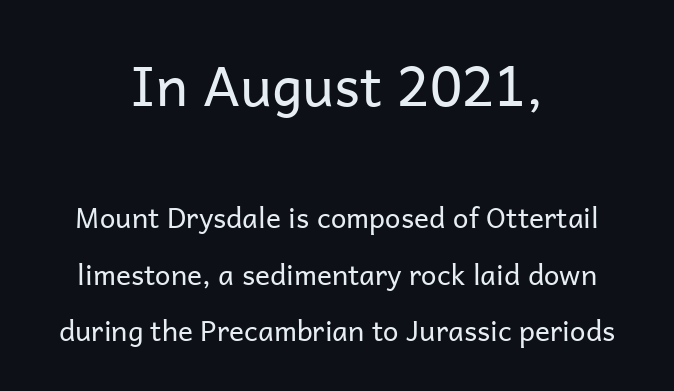
Q: Is the text bold? A: No.
Q: Is the text italic (slanted)? A: No, it is upright.
Q: Is the typeface a serif or a sans-serif typeface? A: Sans-serif.
Q: Is the text underlined? A: No.
Q: How is the paragraph aligned? A: Centered.
Q: Is the spacing between letters normal or unusually wide? A: Normal.
Q: Is the spacing between lines tight, normal or loose? A: Loose.
Q: Which block of text is set in a larger size, the first (top) or the second (bottom)? A: The first (top) one.
Q: Width (condensed, normal, or wide)? A: Normal.
Q: Stroke contrast? A: Low.
Q: x-height? A: Medium.
Q: Monospaced? A: No.
